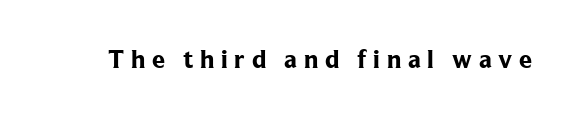
Heavy-handed strokes throughout: this text is bold. Each row of text sits above clean, open space. In terms of letterspacing, this is a distinctly airy, spread setting. This sample uses an upright cut, with every glyph sitting square on the baseline.
